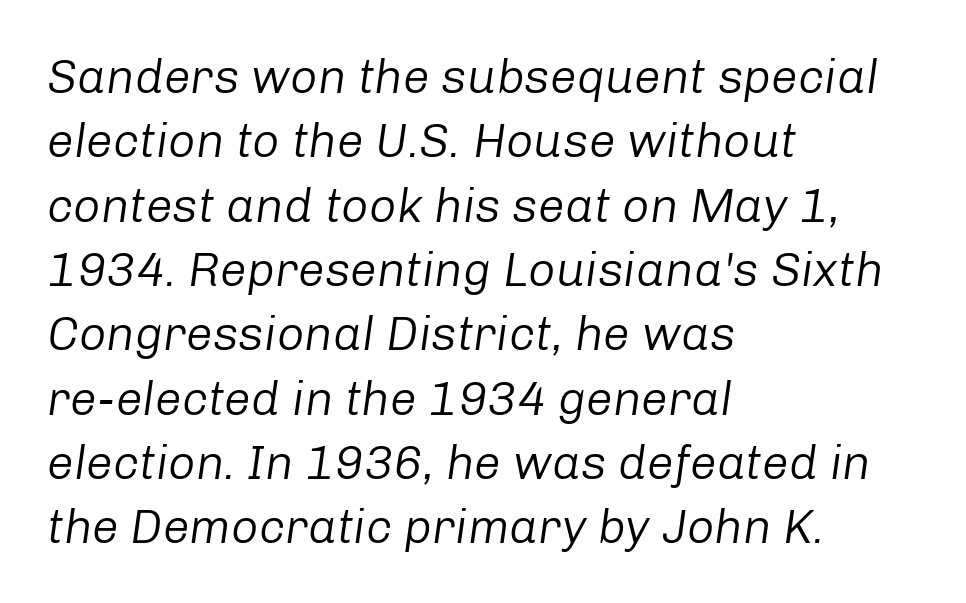
Underlining? Definitely not there. Yep, that's italic — everything's leaning. The face used here is rendered with its standard letterfit. A quiet, ordinary-to-light weight characterises the typeface.
